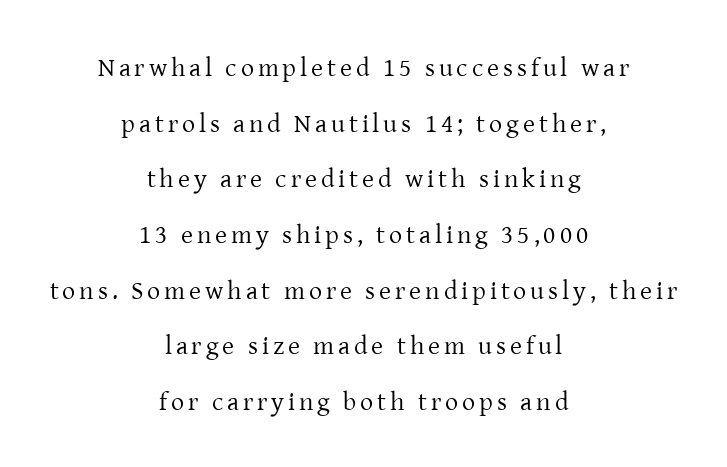
{"italic": "no", "bold": "no", "underline": "no", "align": "center", "line_spacing": "loose", "line_spacing_ratio": 2.14, "glyph_px": 26}
